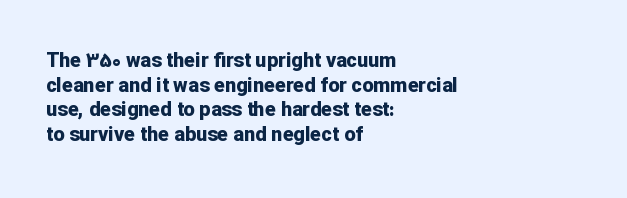
{"italic": "no", "bold": "yes", "underline": "no", "align": "left", "line_spacing_ratio": 1.23, "letter_spacing": "normal", "letter_spacing_em": 0.0, "glyph_px": 20}
